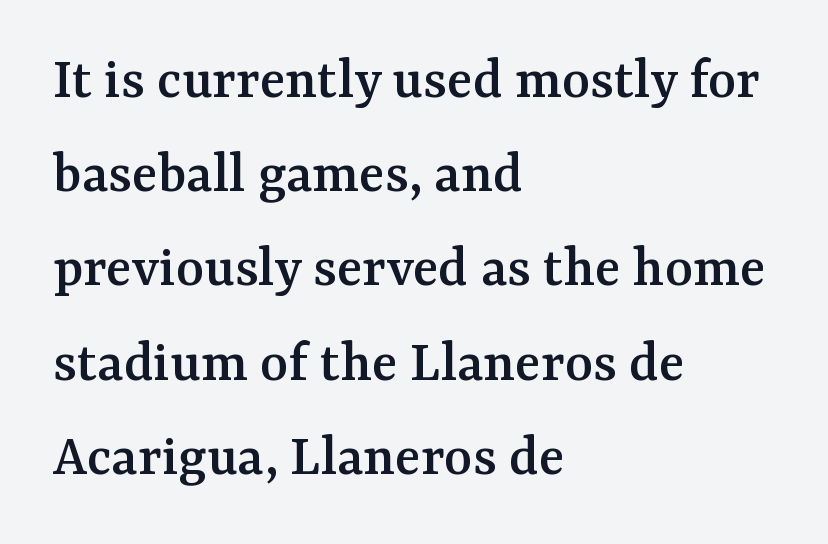
The gap between lines stays unmarked. Check where the strokes stop: tiny serifs finish them off. The lines are quadded left. The line-height multiplier appears to be the usual default. Is there any slant? The stems are plumb.
